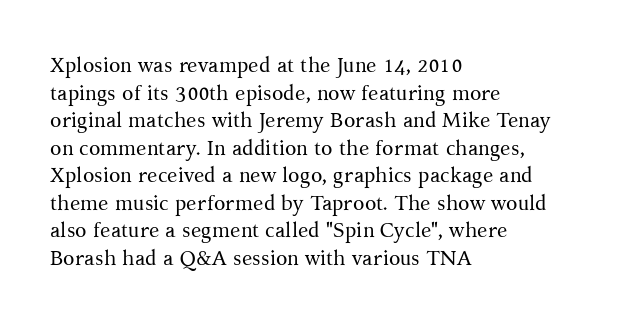
{"italic": "no", "bold": "no", "underline": "no", "align": "left", "line_spacing": "normal", "line_spacing_ratio": 1.31, "letter_spacing": "normal", "letter_spacing_em": 0.0, "glyph_px": 21}
